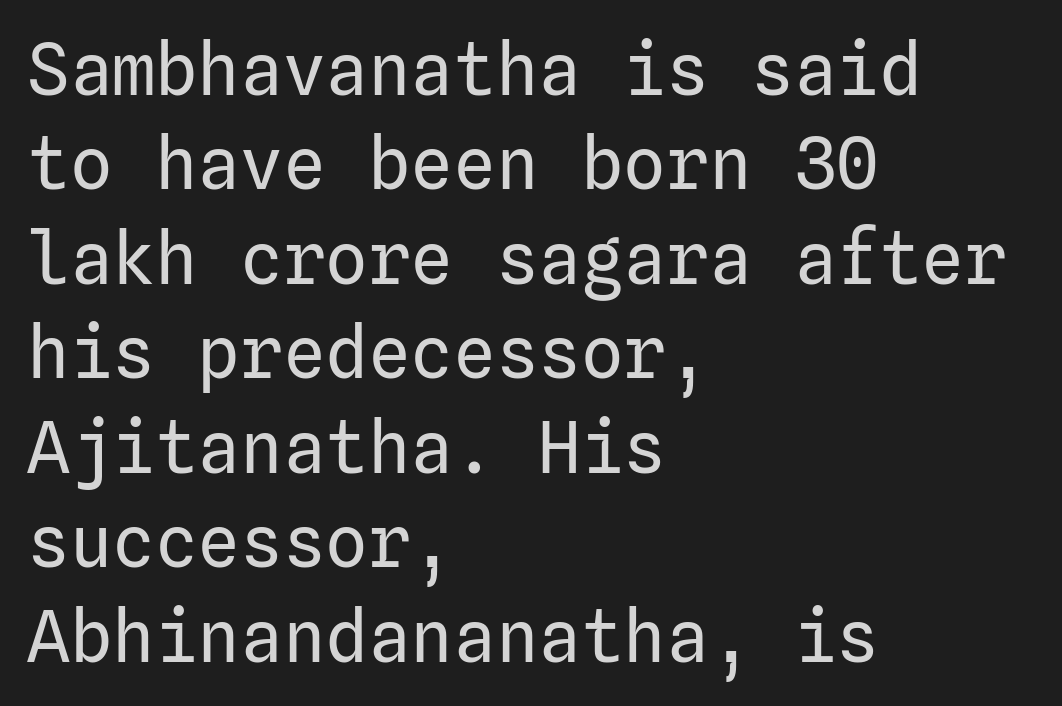
Q: Is the text bold? A: No.
Q: Is the text italic (slanted)? A: No, it is upright.
Q: Is the typeface a serif or a sans-serif typeface? A: Sans-serif.
Q: Is the text underlined? A: No.
Q: How is the paragraph aligned? A: Left-aligned.
Q: Is the spacing between letters normal or unusually wide? A: Normal.
Q: Is the spacing between lines tight, normal or loose? A: Normal.
Q: Width (condensed, normal, or wide)? A: Normal.
Q: Stroke contrast? A: Low.
Q: x-height? A: Medium.
